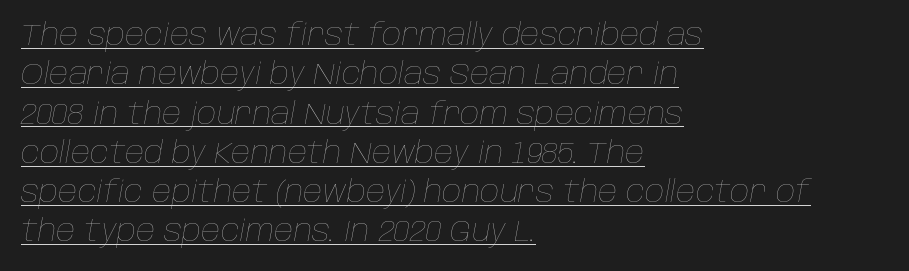
Q: Is the text bold? A: No.
Q: Is the text italic (slanted)? A: Yes, it leans right by about 10 degrees.
Q: Is the text underlined? A: Yes.
Q: How is the paragraph aligned? A: Left-aligned.
Q: Is the spacing between letters normal or unusually wide? A: Normal.
Q: Is the spacing between lines tight, normal or loose? A: Normal.
Q: Width (condensed, normal, or wide)? A: Normal.
Q: Stroke contrast? A: Low.
Q: x-height? A: Large.
Q: Monospaced? A: No.
